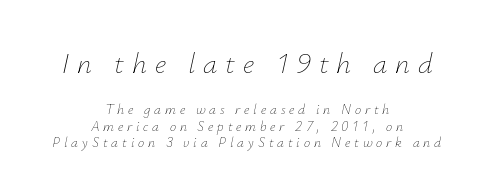
{"italic": "yes", "lean": "right", "slant_degrees": 12, "bold": "no", "weight": "thin", "width": "normal", "stroke_contrast": "low", "x_height": "small", "monospaced": "no", "underline": "no", "align": "center", "line_spacing_ratio": 1.17, "letter_spacing": "wide", "letter_spacing_em": 0.27, "larger_block": "first", "size_ratio": 2.07, "glyph_px": 29}
